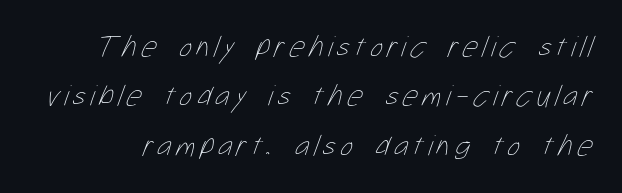
Q: Is the text bold? A: No.
Q: Is the text underlined? A: No.
Q: Is the spacing between lines tight, normal or loose? A: Normal.
Q: Width (condensed, normal, or wide)? A: Condensed.
Q: Stroke contrast? A: Low.
Q: x-height? A: Medium.
Q: Monospaced? A: No.
